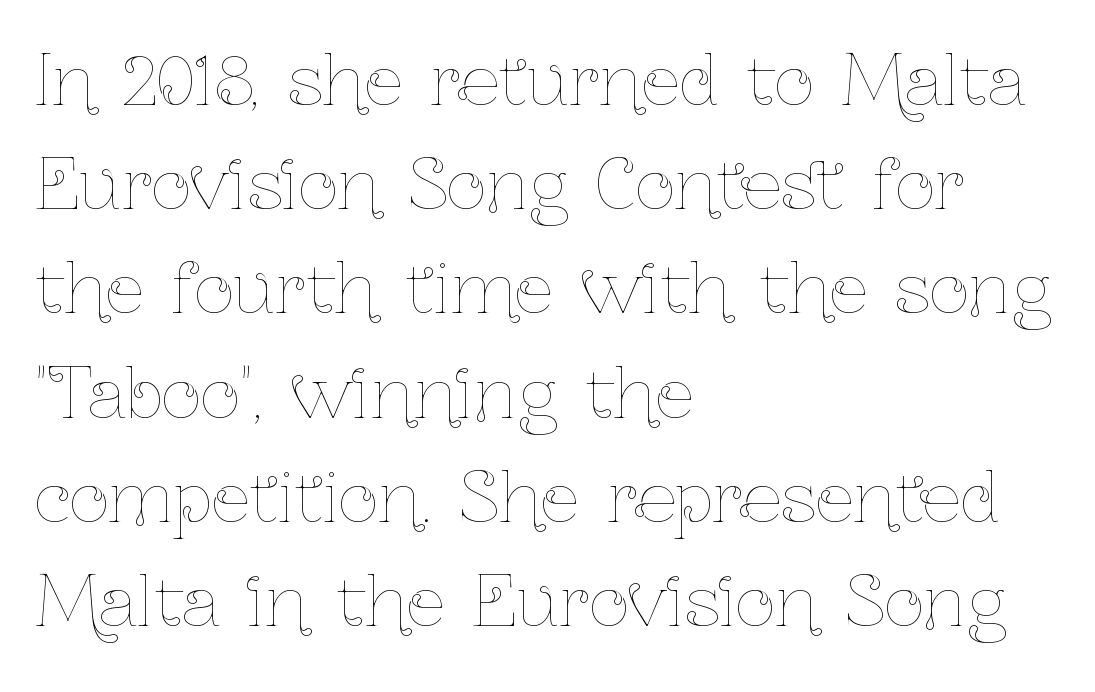
The typeface has the unassuming heft of standard copy or less. Words float on clear page, feet unadorned. This is roman type, the default non-slanted kind. The vertical gap from one line to the next is medium. Notice how the passage keeps a crisp vertical edge on the left only. Tracking value appears to be zero — textbook default spacing.
